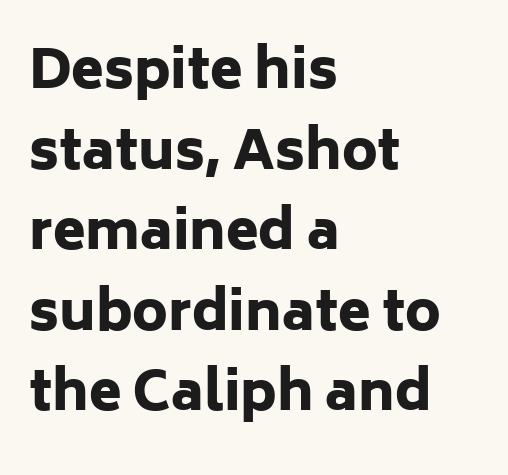
The image shows 53 px heavy sans-serif type, upright; set left-aligned, normal line spacing (1.52x), normal letter spacing, not underlined; low stroke contrast and a medium x-height.
